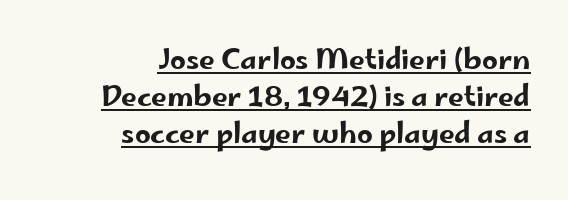
The image shows 28 px wide sans-serif type, upright; set right-aligned, normal line spacing (1.33x), normal letter spacing, underlined; low stroke contrast and a small x-height.
